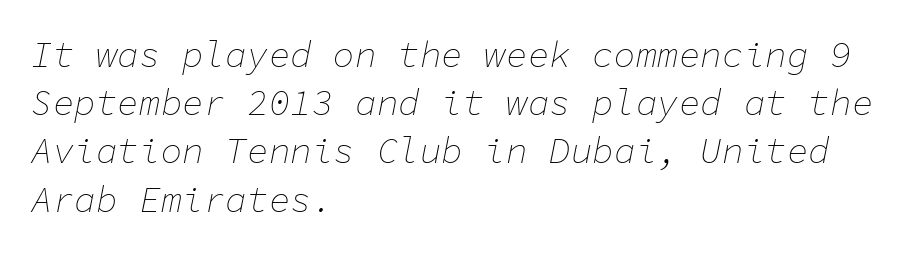
A typesetter would call this monospace, since all characters share one set width. Nobody touched the tracking dial on this one. The font is comparable to plain body text, perhaps lighter. Quick note: interline space is typical. Check the space under the baseline: it is left empty. Would a proofreader flag this as italicized? Yes.
